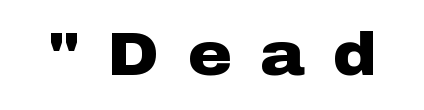
{"serif": "no", "italic": "no", "bold": "yes", "weight": "heavy", "width": "wide", "stroke_contrast": "low", "x_height": "medium", "monospaced": "no", "underline": "no", "letter_spacing": "wide", "letter_spacing_em": 0.47, "glyph_px": 60}
